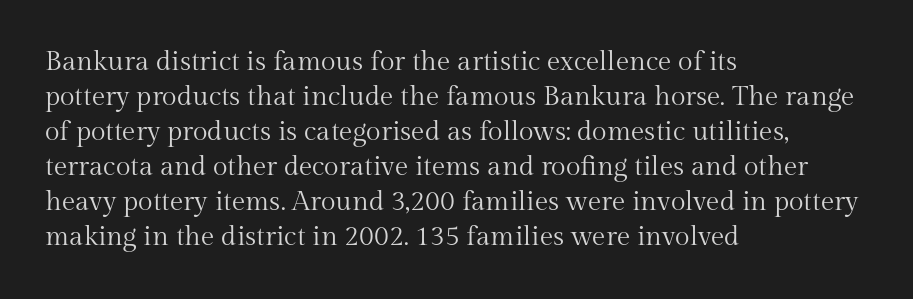
Style check: upright. Plain, unruled lines of type. The paragraph has a hard left edge and a soft right edge. This rendering leaves character spacing at its baseline value. A typesetter would call this leading conventional body-copy spacing. These glyphs show unthickened strokes, regular width or finer.
